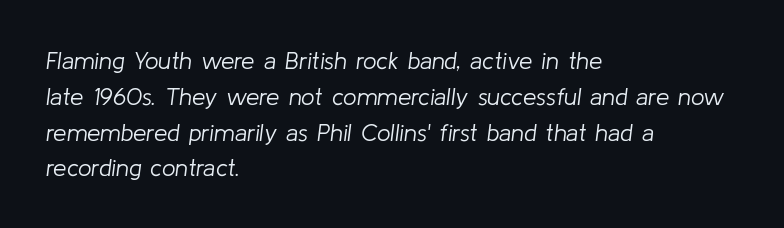
The image shows 24 px text type, italic (leaning right); set left-aligned, normal line spacing (1.49x), normal letter spacing, not underlined.
